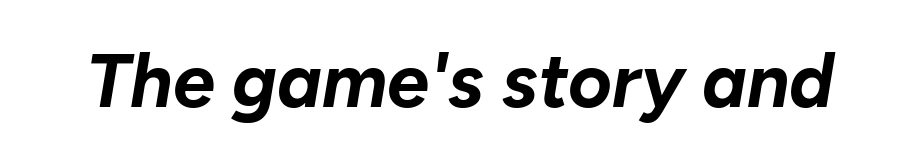
The image shows 75 px bold type, italic (leaning right); set normal letter spacing, not underlined; low stroke contrast and a medium x-height.
